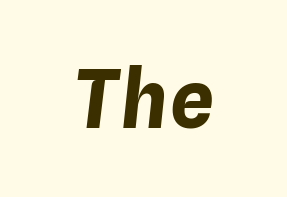
{"italic": "yes", "lean": "right", "slant_degrees": 4, "bold": "yes", "weight": "bold", "width": "normal", "stroke_contrast": "low", "x_height": "medium", "monospaced": "yes", "underline": "no", "letter_spacing": "normal", "letter_spacing_em": 0.0, "glyph_px": 80}
